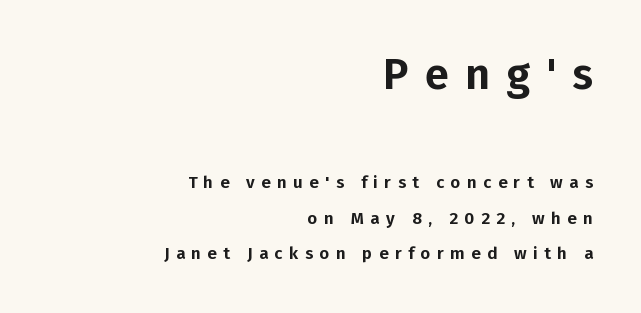
Q: Is the text italic (slanted)? A: No, it is upright.
Q: Is the typeface a serif or a sans-serif typeface? A: Sans-serif.
Q: Is the text underlined? A: No.
Q: How is the paragraph aligned? A: Right-aligned.
Q: Is the spacing between letters normal or unusually wide? A: Unusually wide.
Q: Is the spacing between lines tight, normal or loose? A: Loose.
Q: Which block of text is set in a larger size, the first (top) or the second (bottom)? A: The first (top) one.
Q: Width (condensed, normal, or wide)? A: Normal.
Q: Stroke contrast? A: Low.
Q: x-height? A: Medium.
Q: Monospaced? A: No.
